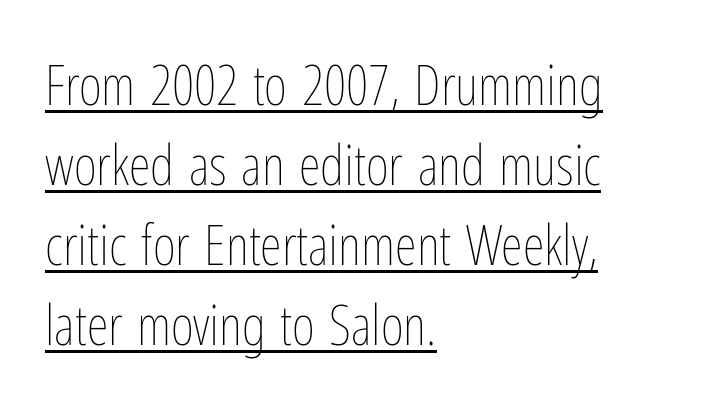
{"italic": "no", "bold": "no", "weight": "thin", "width": "condensed", "stroke_contrast": "low", "x_height": "medium", "monospaced": "no", "underline": "yes", "align": "left", "line_spacing": "normal", "line_spacing_ratio": 1.43, "letter_spacing": "normal", "letter_spacing_em": 0.0, "glyph_px": 56}
